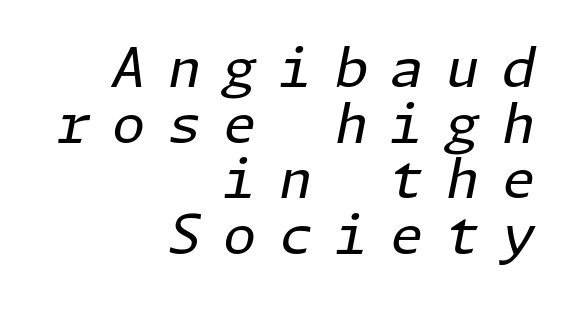
{"italic": "yes", "lean": "right", "slant_degrees": 11, "bold": "no", "weight": "regular", "width": "normal", "stroke_contrast": "low", "x_height": "medium", "underline": "no", "align": "right", "line_spacing": "tight", "line_spacing_ratio": 1.03, "letter_spacing": "wide", "letter_spacing_em": 0.41, "glyph_px": 54}
